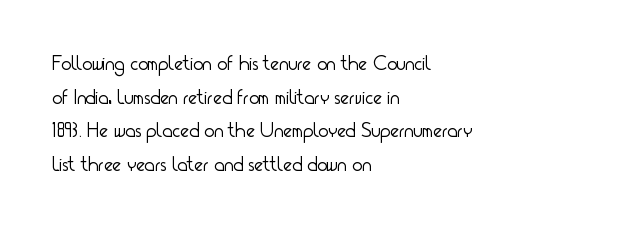
{"italic": "no", "bold": "no", "underline": "no", "align": "left", "line_spacing": "normal", "line_spacing_ratio": 1.6, "letter_spacing": "normal", "letter_spacing_em": 0.0, "glyph_px": 21}
